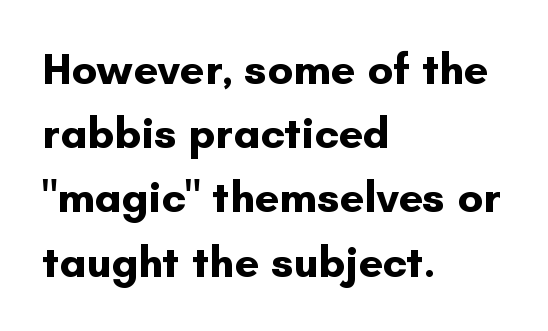
Quick note: underline off. Spacing verdict: proportional, widths tailored to each character. Short and long lines alike share a common starting point at left. The lines sit at an ordinary, default distance from one another. Nope, not italic — everything's standing straight.
